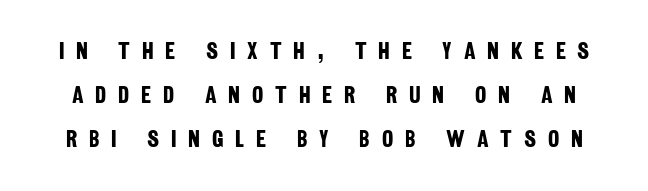
The image shows 24 px bold type; set line spacing 1.84x, unusually wide letter spacing (+0.49 em), not underlined.
